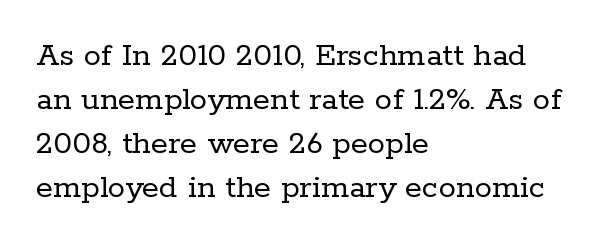
No extra ink here — the face is not bold. Visually the block forms a straight wall on the left and a jagged coastline on the right. Old-style or modern, the face here clearly has serifs. A typesetter would mark this as roman, not italic. Character widths vary here, with narrow letters taking less room than wide ones. Words float on clear page, feet unadorned.
